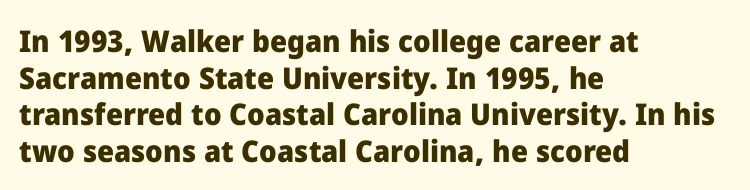
Q: Is the text bold? A: Yes.
Q: Is the text italic (slanted)? A: No, it is upright.
Q: Is the typeface a serif or a sans-serif typeface? A: Sans-serif.
Q: Is the text underlined? A: No.
Q: How is the paragraph aligned? A: Left-aligned.
Q: Is the spacing between letters normal or unusually wide? A: Normal.
Q: Width (condensed, normal, or wide)? A: Normal.
Q: Stroke contrast? A: Low.
Q: x-height? A: Medium.
Q: Monospaced? A: No.
